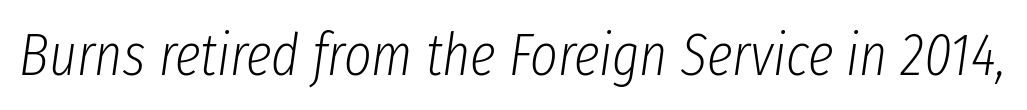
Caption: face not bold, strokes unweighted. Do the characters align in a grid? No, the font is proportional. Quick note: underline off. Honestly, the letter spacing is just normal — you wouldn't notice it. Characters are canted at an angle relative to the baseline's perpendicular.
